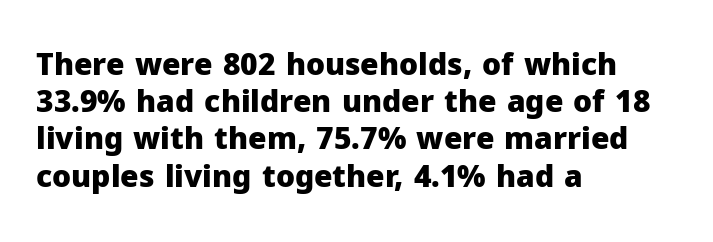
Reading down the block, your eye returns to a fixed left position each line. Think of a printed novel: that variable character pitch is what you see here. The face used here is a sans, in the tradition of grotesques and geometrics. No word sits above an underline. Heft: maximum for text — a bold.
